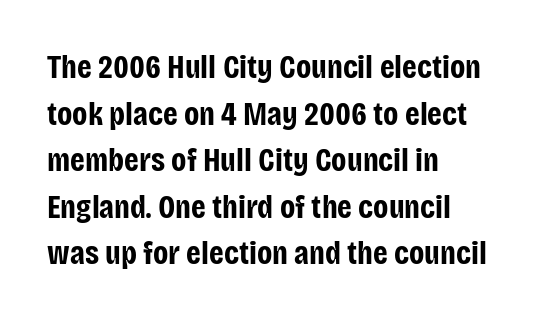
{"serif": "no", "italic": "no", "bold": "yes", "weight": "bold", "width": "condensed", "stroke_contrast": "low", "x_height": "large", "monospaced": "no", "underline": "no", "align": "left", "line_spacing": "normal", "line_spacing_ratio": 1.41, "letter_spacing": "normal", "letter_spacing_em": 0.0, "glyph_px": 33}
